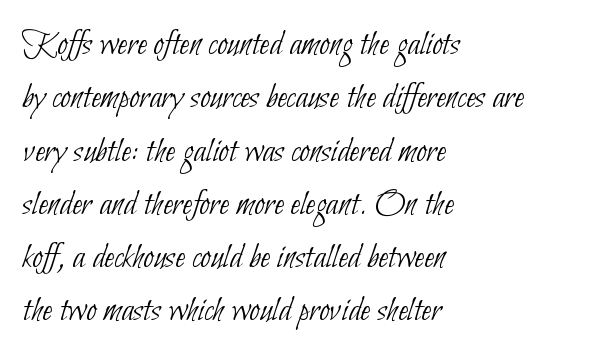
The strokes are not fattened; the text isn't bold. Looks like regular typesetting: each glyph gets only the width it needs. Words appear dense and cohesive because spacing is normal. The text block is weighted toward the left margin, trailing off unevenly rightward.
